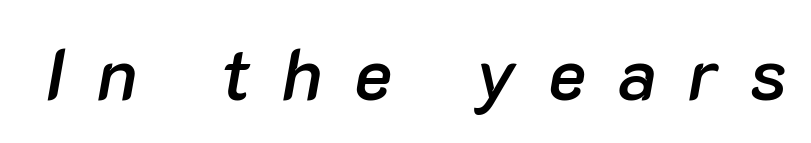
Q: Is the text bold? A: Semi-bold.
Q: Is the text italic (slanted)? A: Yes, it leans right by about 10 degrees.
Q: Is the text underlined? A: No.
Q: Is the spacing between letters normal or unusually wide? A: Unusually wide.
Q: Width (condensed, normal, or wide)? A: Normal.
Q: Stroke contrast? A: Low.
Q: x-height? A: Medium.
Q: Monospaced? A: No.
